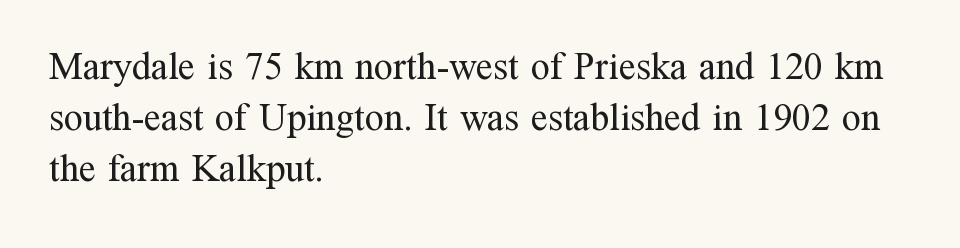
{"serif": "yes", "italic": "no", "bold": "no", "weight": "regular", "width": "normal", "stroke_contrast": "medium", "x_height": "medium", "monospaced": "no", "underline": "no", "align": "left", "line_spacing": "normal", "line_spacing_ratio": 1.34, "letter_spacing": "normal", "letter_spacing_em": 0.0, "glyph_px": 38}
